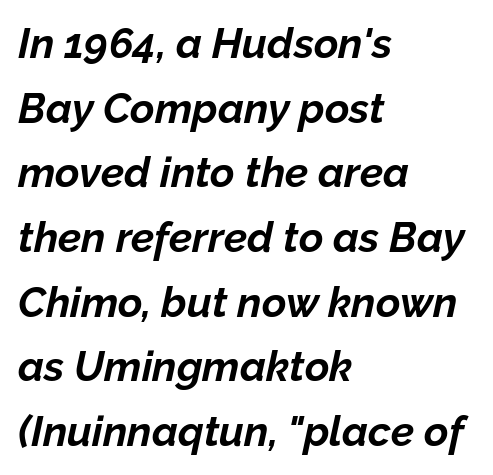
{"italic": "yes", "lean": "right", "slant_degrees": 12, "bold": "yes", "weight": "bold", "width": "normal", "stroke_contrast": "low", "x_height": "medium", "monospaced": "no", "underline": "no", "align": "left", "line_spacing": "normal", "line_spacing_ratio": 1.54, "letter_spacing": "normal", "letter_spacing_em": 0.0, "glyph_px": 42}
